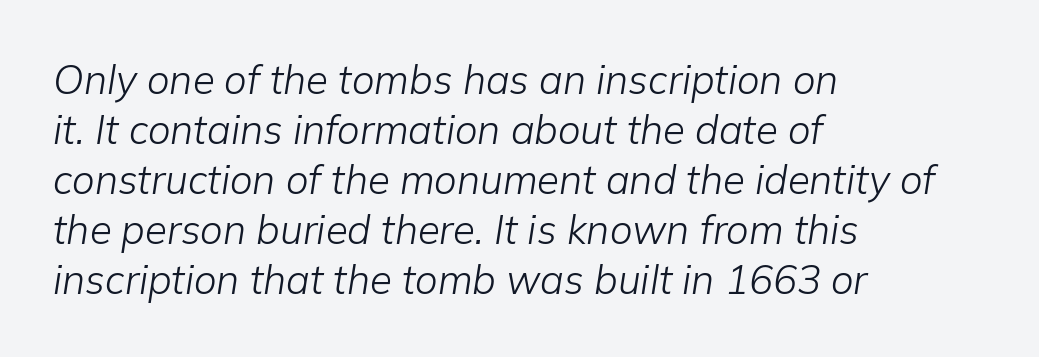
The image shows 40 px light type, italic (leaning right); set left-aligned, normal line spacing (1.25x), normal letter spacing, not underlined; low stroke contrast and a medium x-height.
